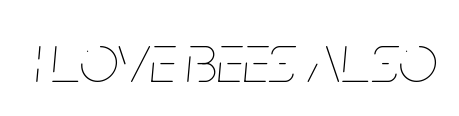
The image shows 69 px thin, condensed type, italic (leaning right); set normal letter spacing, not underlined; low stroke contrast and a large x-height.
